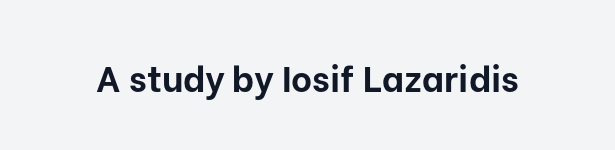
The image shows 36 px bold sans-serif type, upright; set normal letter spacing, not underlined; low stroke contrast and a medium x-height.
